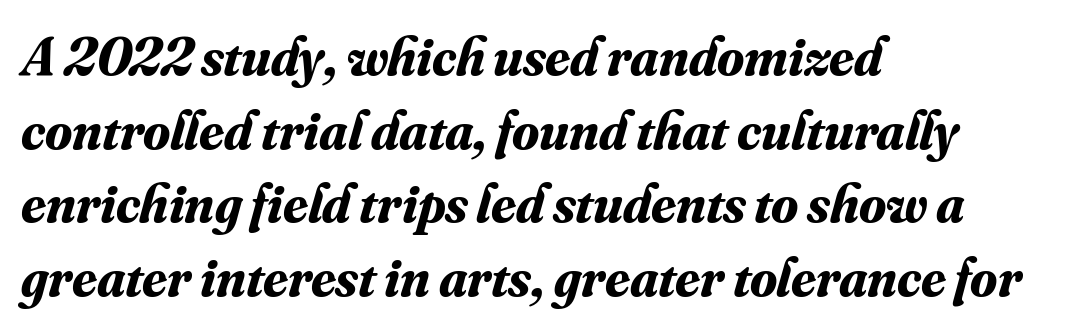
The image shows 55 px bold serif type, italic (leaning right); set left-aligned, normal line spacing (1.34x), normal letter spacing, not underlined; medium stroke contrast and a small x-height.
